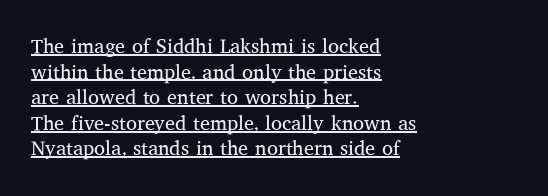
{"italic": "no", "bold": "no", "underline": "yes", "align": "left", "line_spacing": "normal", "line_spacing_ratio": 1.28, "letter_spacing": "normal", "letter_spacing_em": 0.0, "glyph_px": 20}
